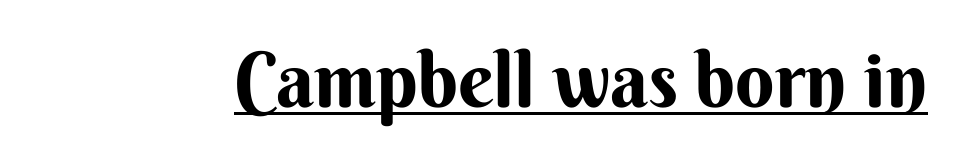
Q: Is the text italic (slanted)? A: No, it is upright.
Q: Is the typeface a serif or a sans-serif typeface? A: Sans-serif.
Q: Is the text underlined? A: Yes.
Q: Is the spacing between letters normal or unusually wide? A: Normal.
Q: Width (condensed, normal, or wide)? A: Normal.
Q: Stroke contrast? A: Medium.
Q: x-height? A: Small.
Q: Monospaced? A: No.
